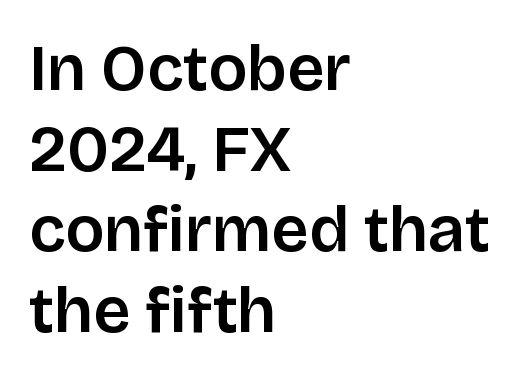
The image shows 65 px semibold sans-serif type, upright; set left-aligned, line spacing 1.24x, normal letter spacing, not underlined; low stroke contrast and a large x-height.
